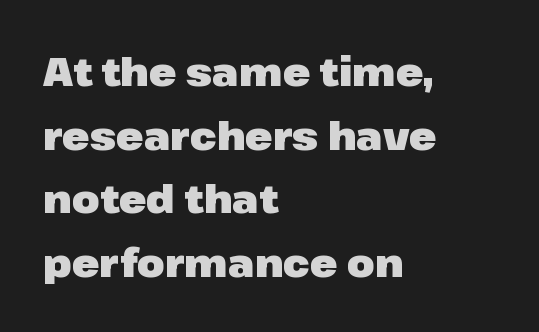
{"serif": "no", "italic": "no", "bold": "yes", "weight": "heavy", "width": "normal", "stroke_contrast": "low", "x_height": "medium", "monospaced": "no", "underline": "no", "align": "left", "line_spacing": "normal", "line_spacing_ratio": 1.59, "letter_spacing": "normal", "letter_spacing_em": 0.0, "glyph_px": 40}
